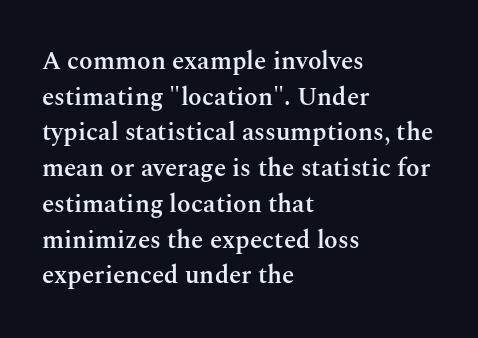
The image shows 25 px text type, upright; set left-aligned, normal line spacing (1.43x), normal letter spacing, not underlined.
